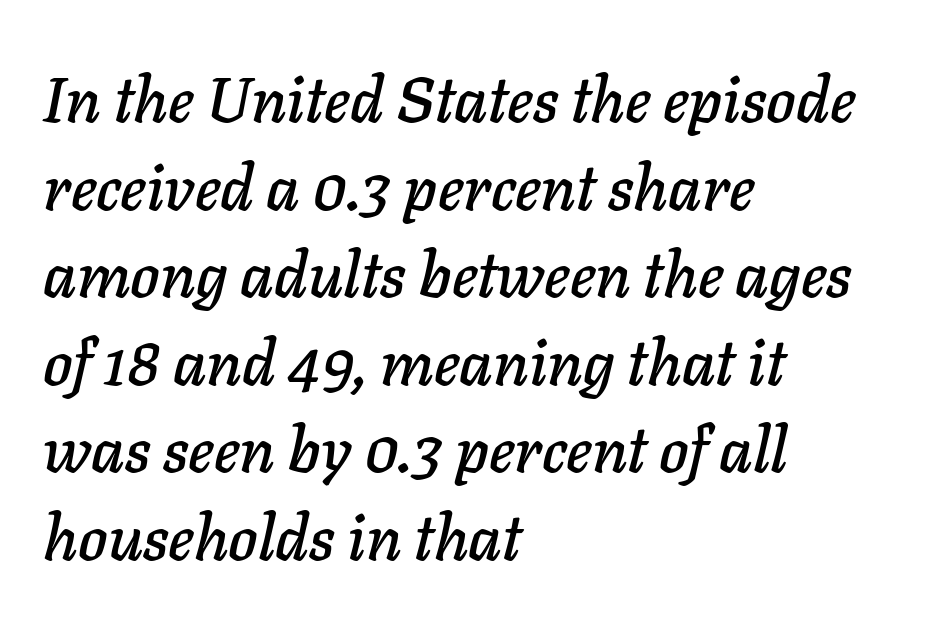
{"italic": "yes", "lean": "right", "slant_degrees": 11, "width": "normal", "stroke_contrast": "low", "x_height": "medium", "monospaced": "no", "underline": "no", "align": "left", "line_spacing": "normal", "line_spacing_ratio": 1.39, "letter_spacing": "normal", "letter_spacing_em": 0.0, "glyph_px": 63}
